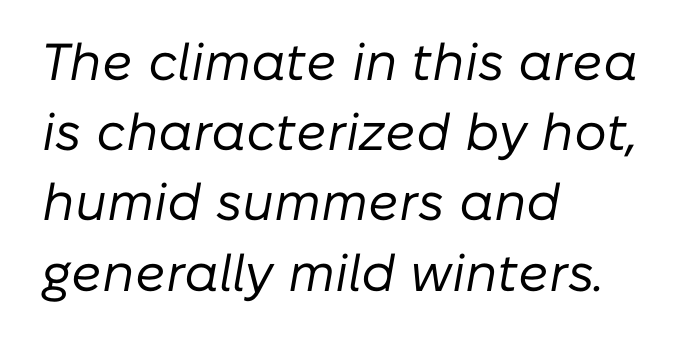
{"italic": "yes", "lean": "right", "slant_degrees": 10, "bold": "no", "weight": "regular", "width": "normal", "stroke_contrast": "low", "x_height": "medium", "monospaced": "no", "underline": "no", "align": "left", "line_spacing": "normal", "line_spacing_ratio": 1.35, "letter_spacing": "normal", "letter_spacing_em": 0.0, "glyph_px": 52}
